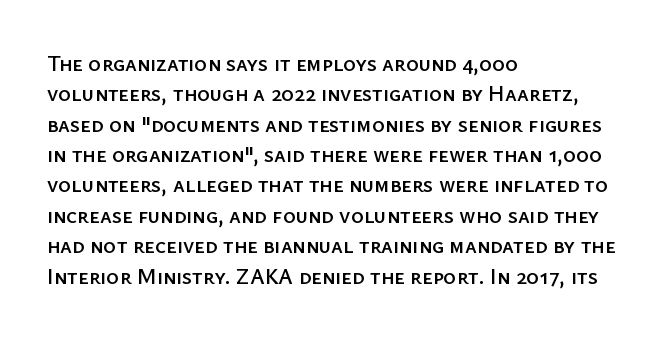
{"italic": "no", "underline": "no", "align": "left", "line_spacing": "normal", "line_spacing_ratio": 1.38, "letter_spacing": "normal", "letter_spacing_em": 0.0, "glyph_px": 22}
